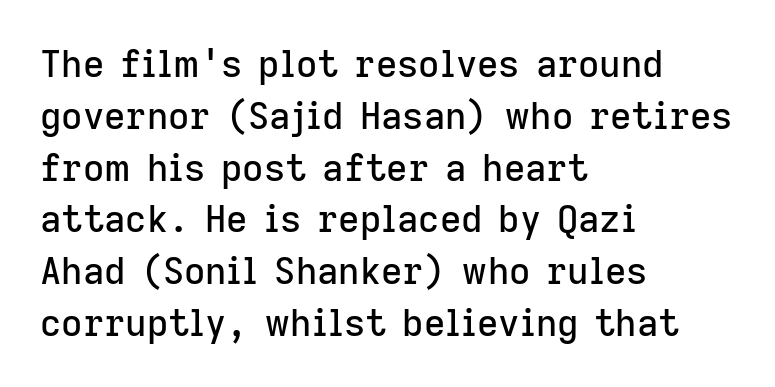
Stroke terminals: plain, sans-serif. Has an underline been added? It has not. Casual observation: everything's shoved over to the left. Each letter keeps its own natural width here, so spacing adapts to shape. Letter spacing: default.
